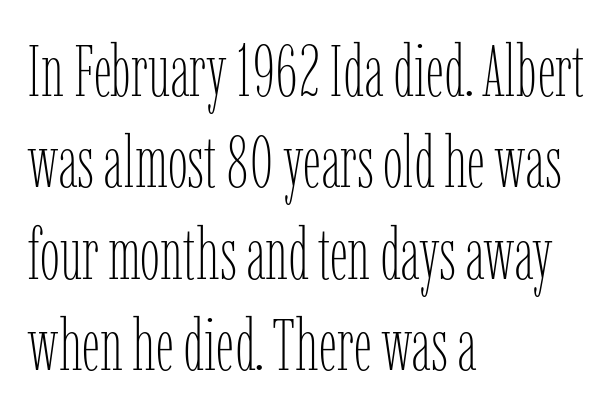
{"italic": "no", "bold": "no", "weight": "thin", "width": "condensed", "stroke_contrast": "low", "x_height": "medium", "monospaced": "no", "underline": "no", "align": "left", "line_spacing": "normal", "line_spacing_ratio": 1.27, "letter_spacing": "normal", "letter_spacing_em": 0.0, "glyph_px": 72}
